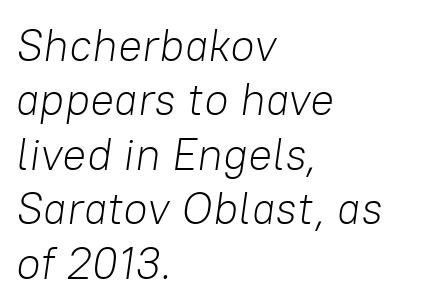
{"italic": "yes", "lean": "right", "slant_degrees": 8, "bold": "no", "weight": "light", "width": "normal", "stroke_contrast": "low", "x_height": "medium", "monospaced": "no", "underline": "no", "align": "left", "line_spacing_ratio": 1.21, "letter_spacing": "normal", "letter_spacing_em": 0.0, "glyph_px": 45}
